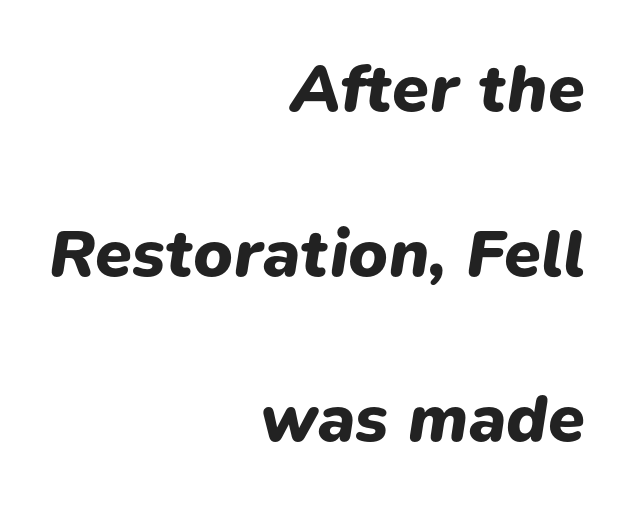
Q: Is the text bold? A: Yes.
Q: Is the text italic (slanted)? A: Yes, it leans right by about 9 degrees.
Q: Is the text underlined? A: No.
Q: How is the paragraph aligned? A: Right-aligned.
Q: Is the spacing between letters normal or unusually wide? A: Normal.
Q: Is the spacing between lines tight, normal or loose? A: Loose.
Q: Width (condensed, normal, or wide)? A: Normal.
Q: Stroke contrast? A: Low.
Q: x-height? A: Medium.
Q: Monospaced? A: No.
